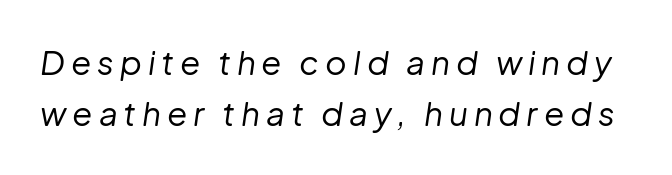
{"italic": "yes", "lean": "right", "slant_degrees": 8, "bold": "no", "weight": "regular", "width": "normal", "stroke_contrast": "low", "x_height": "medium", "monospaced": "no", "underline": "no", "line_spacing": "normal", "line_spacing_ratio": 1.55, "glyph_px": 33}
